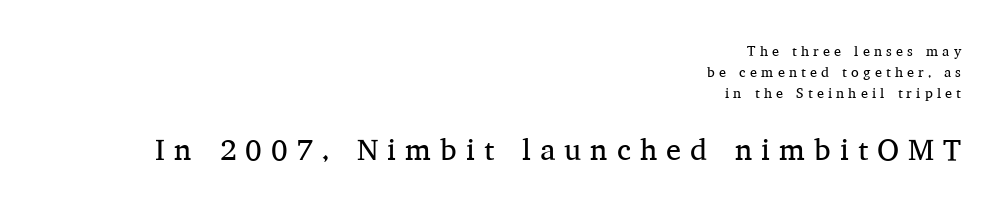
{"serif": "yes", "italic": "no", "bold": "no", "weight": "regular", "width": "normal", "stroke_contrast": "medium", "x_height": "medium", "monospaced": "no", "underline": "no", "align": "right", "line_spacing": "normal", "line_spacing_ratio": 1.5, "letter_spacing": "wide", "letter_spacing_em": 0.3, "larger_block": "second", "size_ratio": 2.14, "glyph_px": 30}
